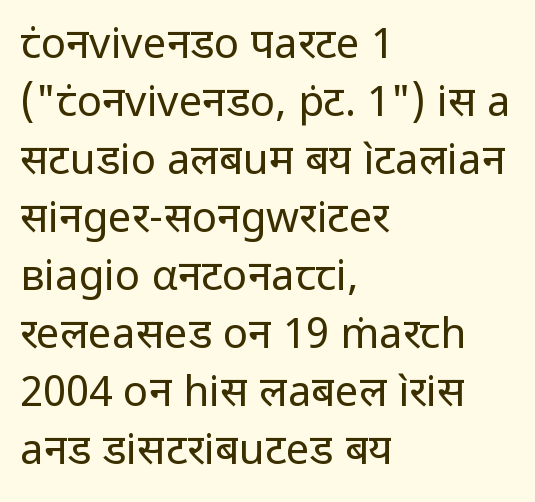
{"serif": "no", "italic": "no", "bold": "no", "weight": "regular", "width": "normal", "stroke_contrast": "low", "x_height": "medium", "monospaced": "no", "underline": "no", "align": "left", "line_spacing": "normal", "line_spacing_ratio": 1.38, "letter_spacing": "normal", "letter_spacing_em": 0.0, "glyph_px": 42}
